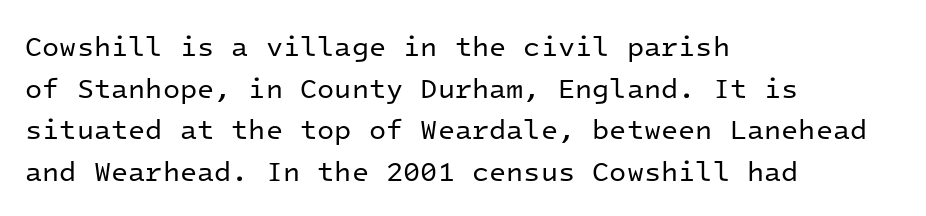
The face used here is a sans, in the tradition of grotesques and geometrics. Bold? No — there's no thickening of the strokes. The type sits square on the baseline with zero lean. Underlining? Definitely not there.
